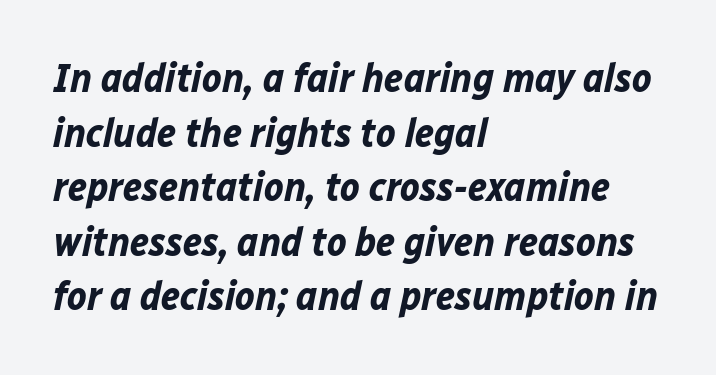
Check under the words: just untouched page. These lines are rendered in a variable-pitch font. Thick stems and heavy bowls — unmistakably bold. Observe the lean: these are italic letterforms. This sample keeps an unexceptional amount of space between lines. Students, note that the glyphs here touch the page at normal intervals.
